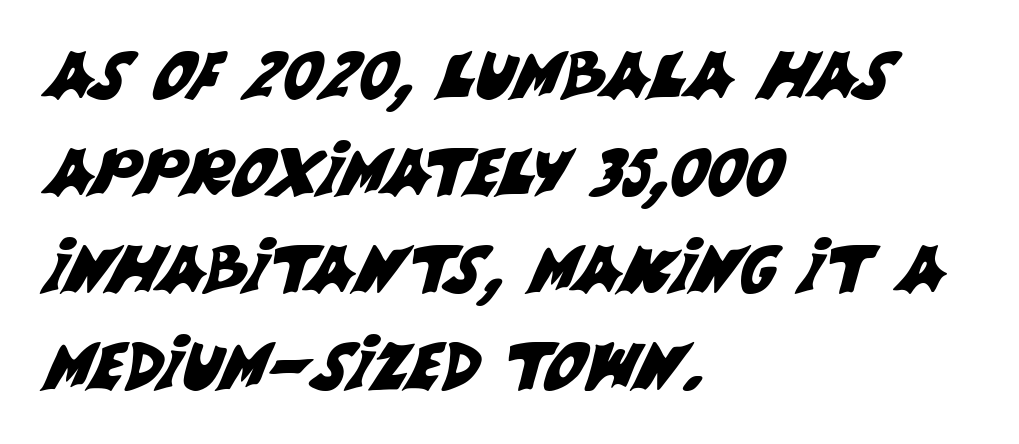
Q: Is the typeface a serif or a sans-serif typeface? A: Sans-serif.
Q: Is the text underlined? A: No.
Q: How is the paragraph aligned? A: Left-aligned.
Q: Is the spacing between letters normal or unusually wide? A: Normal.
Q: Is the spacing between lines tight, normal or loose? A: Normal.
Q: Width (condensed, normal, or wide)? A: Normal.
Q: Stroke contrast? A: Medium.
Q: x-height? A: Large.
Q: Monospaced? A: No.
